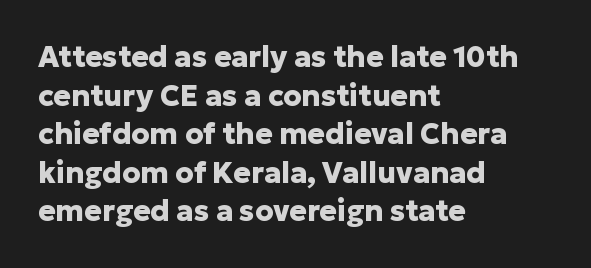
The image shows 29 px heavy sans-serif type, upright; set left-aligned, normal line spacing (1.33x), normal letter spacing, not underlined; low stroke contrast and a medium x-height.
